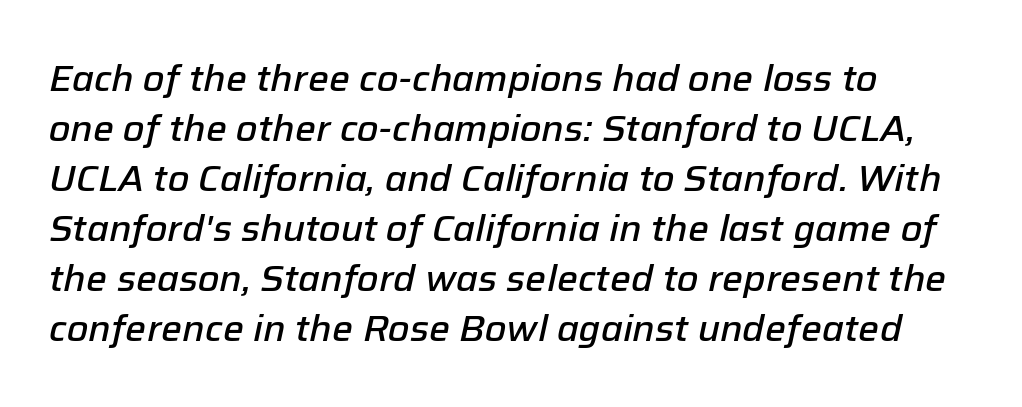
The image shows 37 px semibold type, italic (leaning right); set left-aligned, normal line spacing (1.35x), normal letter spacing, not underlined; low stroke contrast and a medium x-height.
